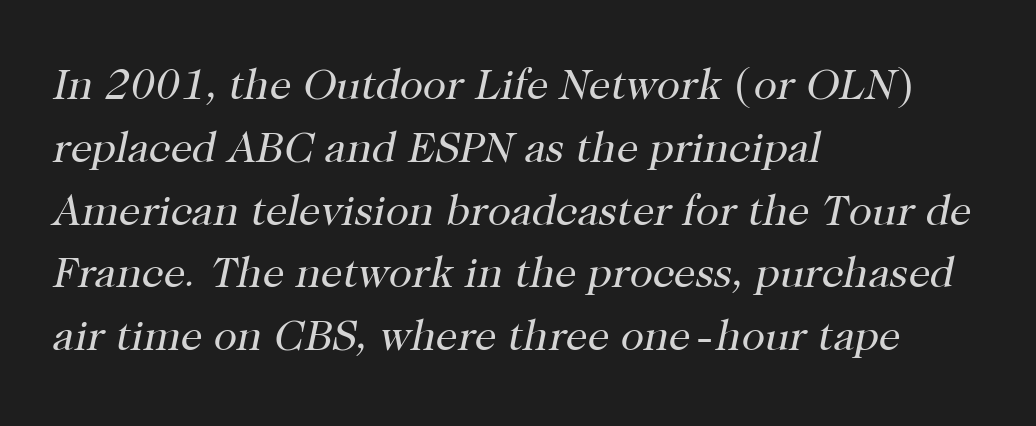
Q: Is the text bold? A: No.
Q: Is the text italic (slanted)? A: Yes, it leans right by about 12 degrees.
Q: Is the typeface a serif or a sans-serif typeface? A: Serif.
Q: Is the text underlined? A: No.
Q: How is the paragraph aligned? A: Left-aligned.
Q: Is the spacing between letters normal or unusually wide? A: Normal.
Q: Is the spacing between lines tight, normal or loose? A: Normal.
Q: Width (condensed, normal, or wide)? A: Normal.
Q: Stroke contrast? A: High.
Q: x-height? A: Medium.
Q: Monospaced? A: No.
